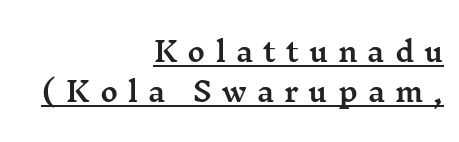
A student would call this right alignment; a typographer would say flush right, rag left. The letterforms stand isolated, each surrounded by extra space. Vertical spacing — default. Style check: upright. This sample carries an underscore along the baseline area.
